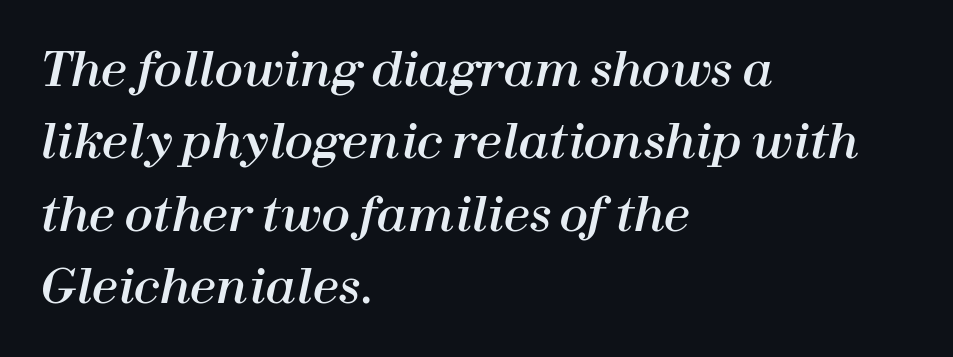
Honestly, the row spacing looks completely unremarkable. Casual observation: everything's shoved over to the left. Spacing verdict: proportional, widths tailored to each character. This is oblique type, the kind used for emphasis or titles.
